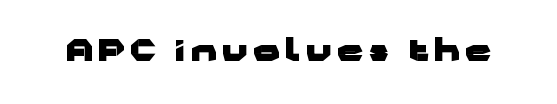
The image shows 29 px heavy, wide sans-serif type, upright; set not underlined; low stroke contrast and a medium x-height.
